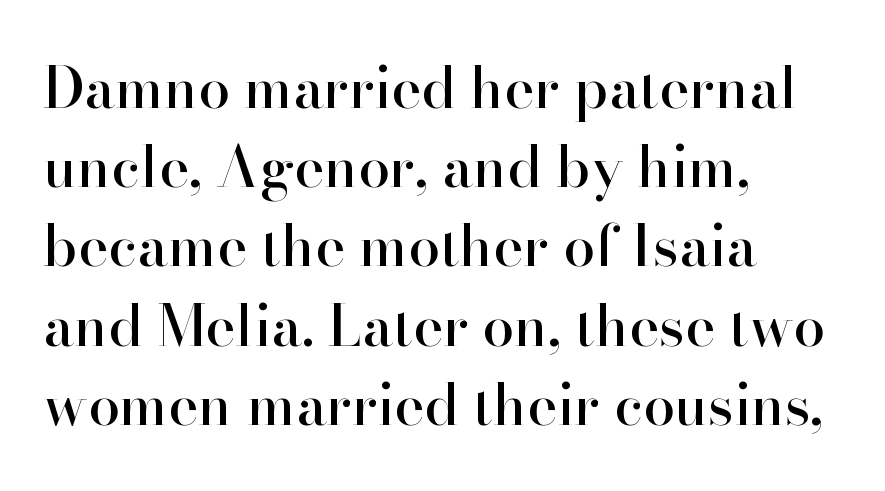
{"serif": "yes", "italic": "no", "width": "normal", "stroke_contrast": "high", "x_height": "small", "monospaced": "no", "underline": "no", "align": "left", "line_spacing": "normal", "line_spacing_ratio": 1.39, "letter_spacing": "normal", "letter_spacing_em": 0.0, "glyph_px": 57}
